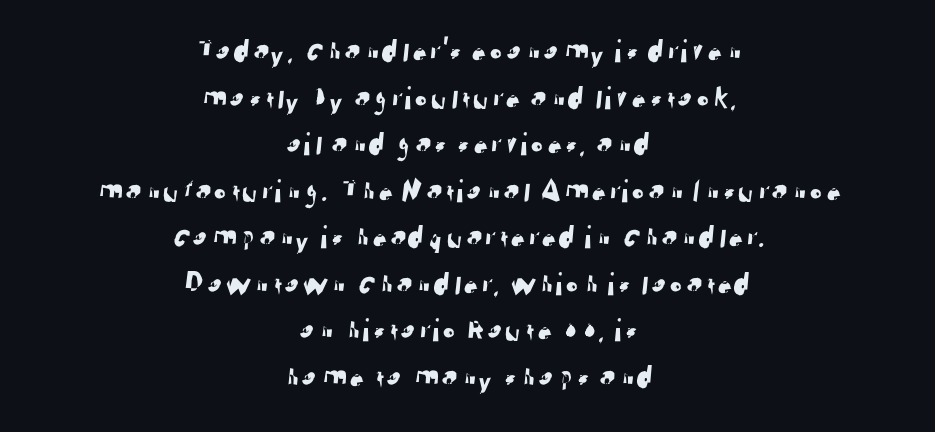
Caption: multi-line text, centered on the measure. Letterform terminals end flat and unadorned throughout the passage. Each letter keeps its own natural width here, so spacing adapts to shape. Inter-character spacing is left at the font's built-in metrics.
